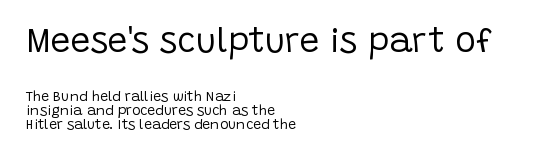
Q: Is the text bold? A: No.
Q: Is the text italic (slanted)? A: No, it is upright.
Q: Is the typeface a serif or a sans-serif typeface? A: Sans-serif.
Q: Is the text underlined? A: No.
Q: How is the paragraph aligned? A: Left-aligned.
Q: Is the spacing between letters normal or unusually wide? A: Normal.
Q: Is the spacing between lines tight, normal or loose? A: Tight.
Q: Which block of text is set in a larger size, the first (top) or the second (bottom)? A: The first (top) one.
Q: Width (condensed, normal, or wide)? A: Normal.
Q: Stroke contrast? A: Low.
Q: x-height? A: Large.
Q: Monospaced? A: No.
